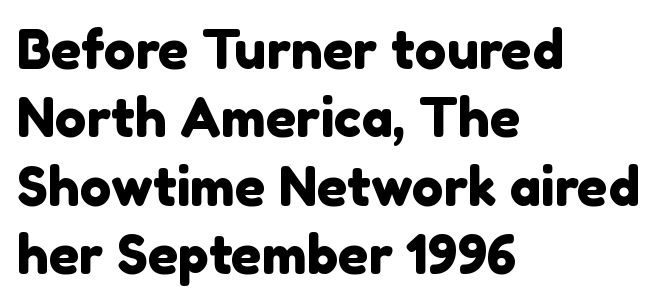
{"serif": "no", "width": "normal", "x_height": "medium", "monospaced": "no", "underline": "no", "align": "left", "line_spacing": "normal", "line_spacing_ratio": 1.29, "letter_spacing": "normal", "letter_spacing_em": 0.0, "glyph_px": 53}
